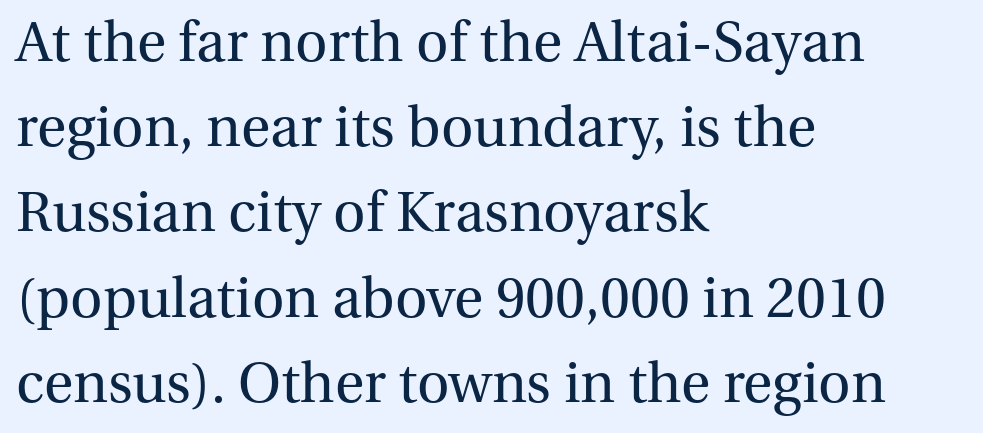
The ragged edge is on the right, which tells us the setting is flush left. Character widths vary here, with narrow letters taking less room than wide ones. Unlike italic type, these characters show no tilt at all. These lines are composed in type with serifs. The letterforms sit shoulder to shoulder at normal distance.
